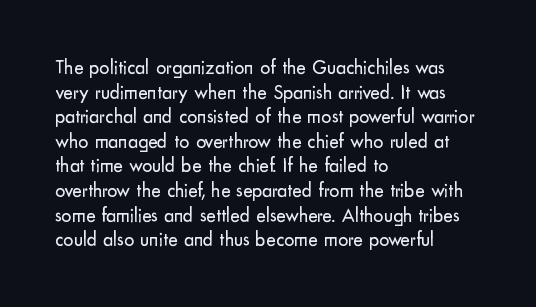
{"italic": "no", "bold": "no", "underline": "no", "align": "left", "line_spacing_ratio": 1.23, "letter_spacing": "normal", "letter_spacing_em": 0.0, "glyph_px": 20}
